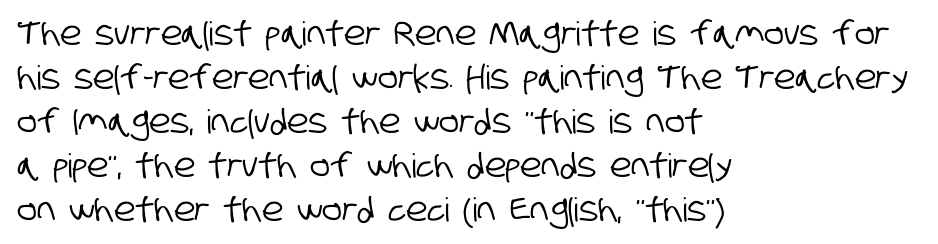
Q: Is the typeface a serif or a sans-serif typeface? A: Sans-serif.
Q: Is the text underlined? A: No.
Q: How is the paragraph aligned? A: Left-aligned.
Q: Is the spacing between letters normal or unusually wide? A: Normal.
Q: Is the spacing between lines tight, normal or loose? A: Normal.
Q: Width (condensed, normal, or wide)? A: Condensed.
Q: Stroke contrast? A: Low.
Q: x-height? A: Large.
Q: Monospaced? A: No.
